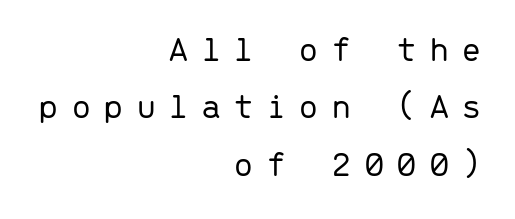
Q: Is the text bold? A: No.
Q: Is the text italic (slanted)? A: No, it is upright.
Q: Is the typeface a serif or a sans-serif typeface? A: Sans-serif.
Q: Is the text underlined? A: No.
Q: How is the paragraph aligned? A: Right-aligned.
Q: Is the spacing between letters normal or unusually wide? A: Unusually wide.
Q: Is the spacing between lines tight, normal or loose? A: Normal.
Q: Width (condensed, normal, or wide)? A: Normal.
Q: Stroke contrast? A: Low.
Q: x-height? A: Medium.
Q: Monospaced? A: Yes.
